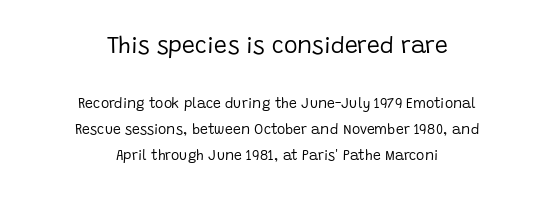
{"italic": "no", "bold": "no", "underline": "no", "align": "center", "line_spacing_ratio": 1.86, "letter_spacing": "normal", "letter_spacing_em": 0.0, "larger_block": "first", "size_ratio": 1.64, "glyph_px": 23}
